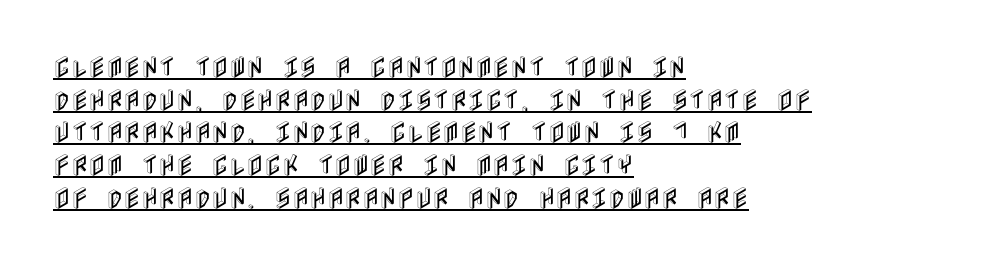
This sample keeps an unexceptional amount of space between lines. Italic: no, the glyphs are upright roman. This rendering uses left alignment, leaving the right contour irregular. Glyph-to-glyph distance matches everyday printed text. The lettering is marked with a stroke running underneath it.
